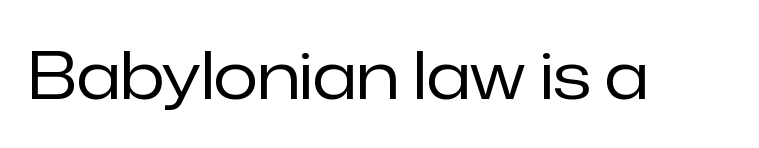
You can tell it's not italic because the verticals are truly vertical. Think of a printed novel: that variable character pitch is what you see here. This rendering employs a face without finishing strokes, i.e., a sans-serif. The area under the type is left untouched. On a weight scale, this lands at 450 or below.
